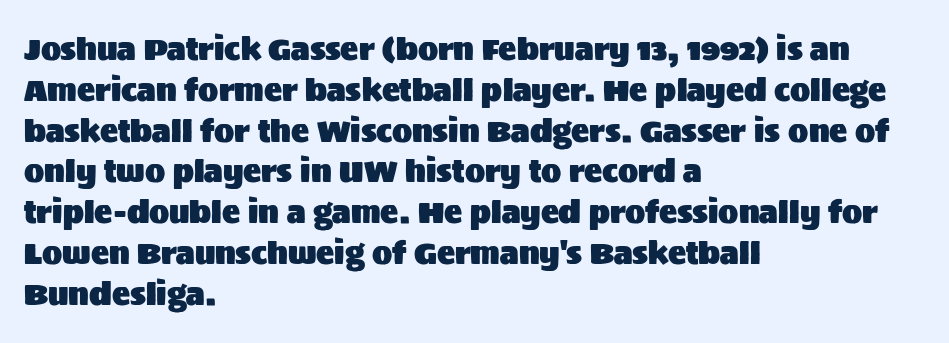
Q: Is the text italic (slanted)? A: No, it is upright.
Q: Is the typeface a serif or a sans-serif typeface? A: Sans-serif.
Q: Is the text underlined? A: No.
Q: How is the paragraph aligned? A: Left-aligned.
Q: Is the spacing between letters normal or unusually wide? A: Normal.
Q: Is the spacing between lines tight, normal or loose? A: Normal.
Q: Width (condensed, normal, or wide)? A: Normal.
Q: Stroke contrast? A: Medium.
Q: x-height? A: Large.
Q: Monospaced? A: No.
